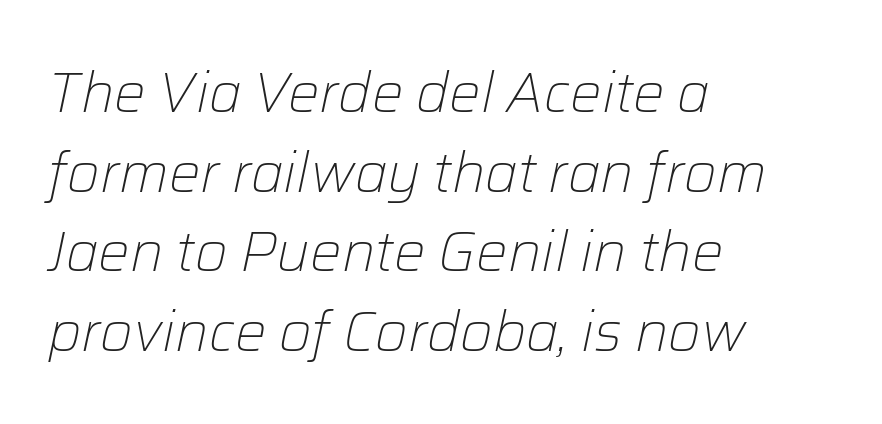
The image shows 56 px light type, italic (leaning right); set left-aligned, normal line spacing (1.42x), normal letter spacing, not underlined; low stroke contrast and a medium x-height.
